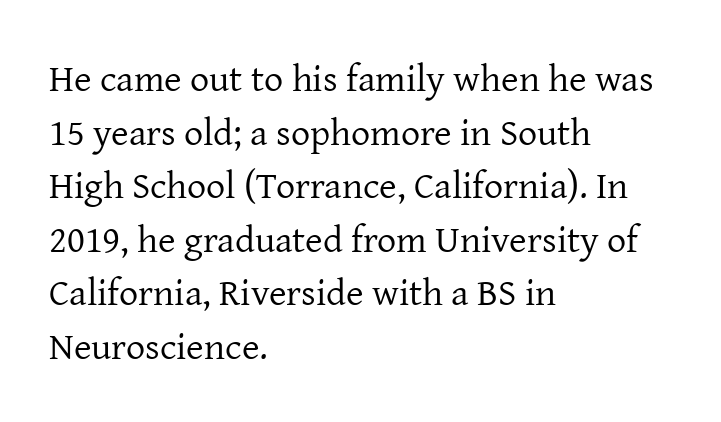
Check the space under the baseline: it is left empty. Vertical spacing — default. Weight class: somewhere from thin through regular. The axis of the letterforms is exactly vertical. Each letter keeps its own natural width here, so spacing adapts to shape.
